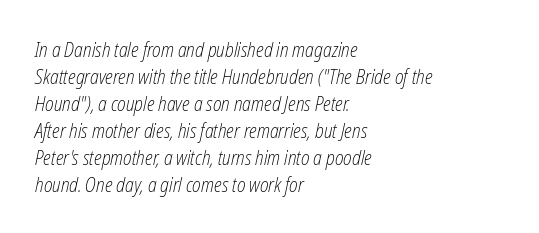
Q: Is the text bold? A: No.
Q: Is the text italic (slanted)? A: Yes, it leans right by about 12 degrees.
Q: Is the text underlined? A: No.
Q: How is the paragraph aligned? A: Left-aligned.
Q: Is the spacing between letters normal or unusually wide? A: Normal.
Q: Is the spacing between lines tight, normal or loose? A: Normal.
